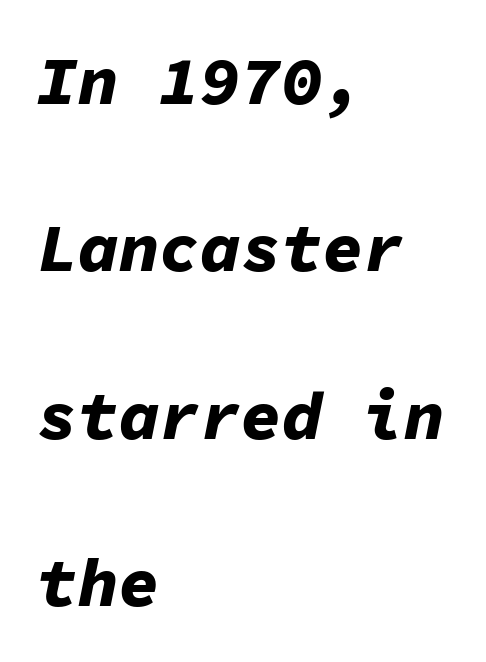
Which margin do the lines hug? The left one — the right edge is uneven. Honestly, there is no underline to notice here at all. Whoever set this chose breathing room over compactness in the vertical rhythm. Rendered with sloped, italic letterforms.
